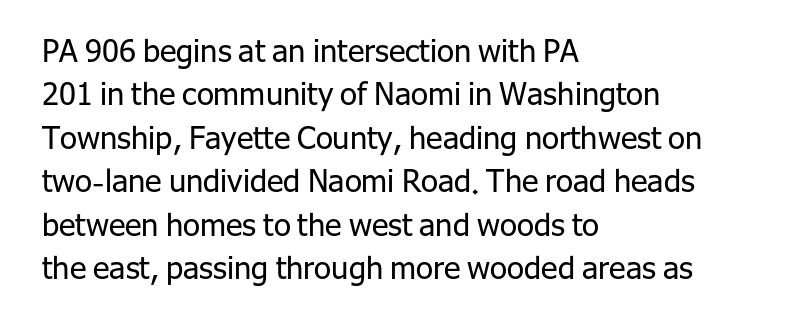
Honestly, the letter spacing is just normal — you wouldn't notice it. Font category for this specimen: sans-serif. A typesetter would call this proportional, since set widths differ per character. Plain, unruled lines of type. A normal amount of white space separates one row of letters from the next. Where is the straight margin? On the left.
